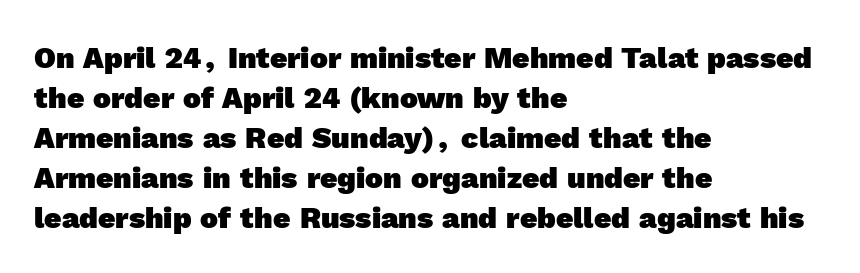
The image shows 30 px heavy sans-serif type; set left-aligned, normal line spacing (1.33x), normal letter spacing, not underlined; a medium x-height.
